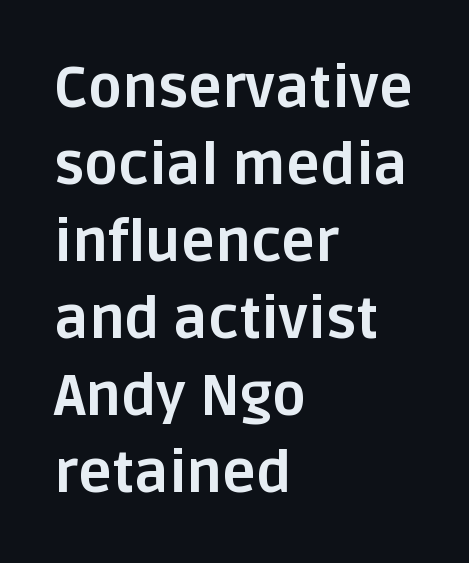
The image shows 57 px bold sans-serif type, upright; set left-aligned, normal line spacing (1.35x), normal letter spacing, not underlined; low stroke contrast and a large x-height.
